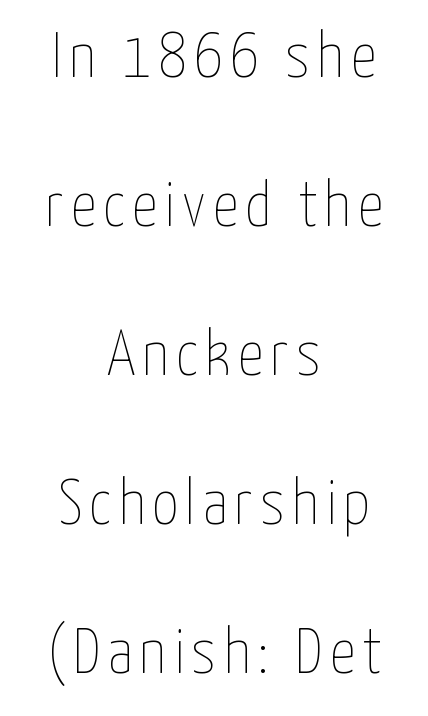
{"italic": "no", "bold": "no", "weight": "thin", "width": "condensed", "stroke_contrast": "low", "x_height": "medium", "monospaced": "no", "underline": "no", "align": "center", "line_spacing": "loose", "line_spacing_ratio": 2.33, "glyph_px": 64}
